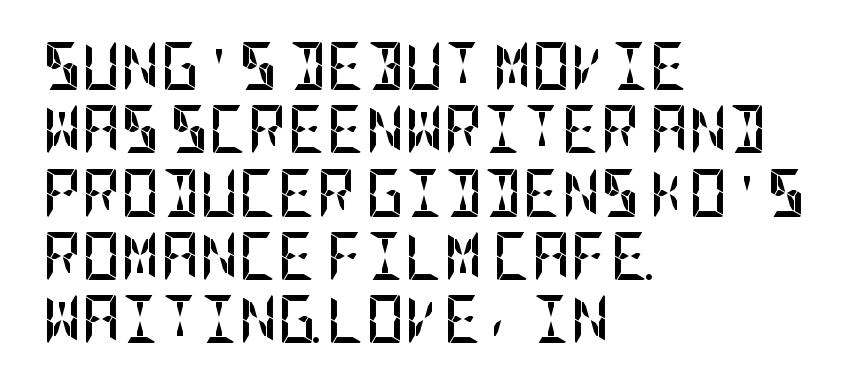
Caption: bold face, heavy strokes. Honestly, the letter spacing is just normal — you wouldn't notice it. In terms of posture, this sample is upright. Leading matches the norm, producing a regular column. Which margin do the lines hug? The left one — the right edge is uneven.
